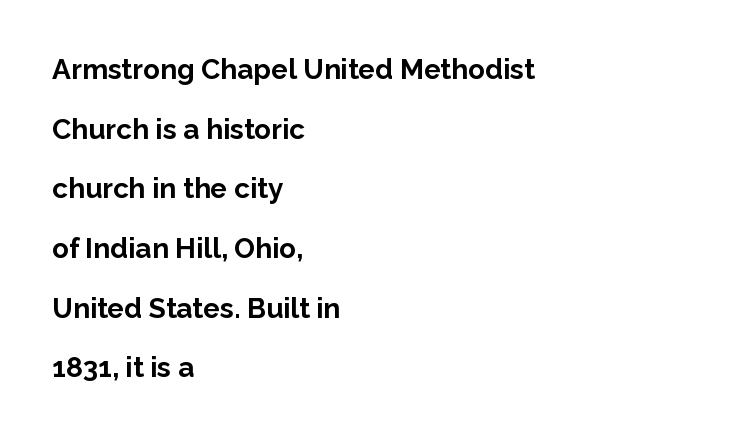
The image shows 28 px bold sans-serif type, upright; set left-aligned, loose line spacing (2.13x), normal letter spacing, not underlined; low stroke contrast and a medium x-height.
